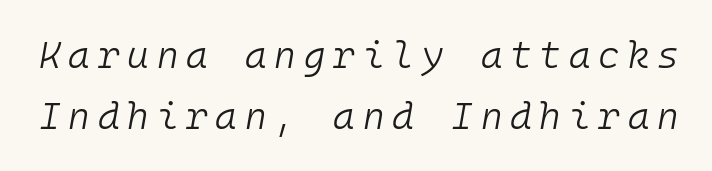
Q: Is the text bold? A: No.
Q: Is the text italic (slanted)? A: Yes, it leans right by about 10 degrees.
Q: Is the text underlined? A: No.
Q: Is the spacing between letters normal or unusually wide? A: Unusually wide.
Q: Is the spacing between lines tight, normal or loose? A: Normal.
Q: Width (condensed, normal, or wide)? A: Normal.
Q: Stroke contrast? A: Low.
Q: x-height? A: Medium.
Q: Monospaced? A: Yes.
